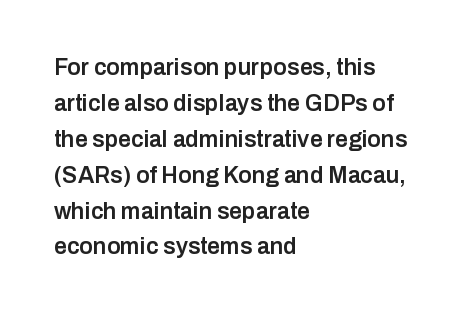
Visually the block forms a straight wall on the left and a jagged coastline on the right. Bold? Not quite — semibold, heavier than regular but stopping short. Horizontal bands of white between lines are of average thickness. Inter-character spacing is left at the font's built-in metrics.
